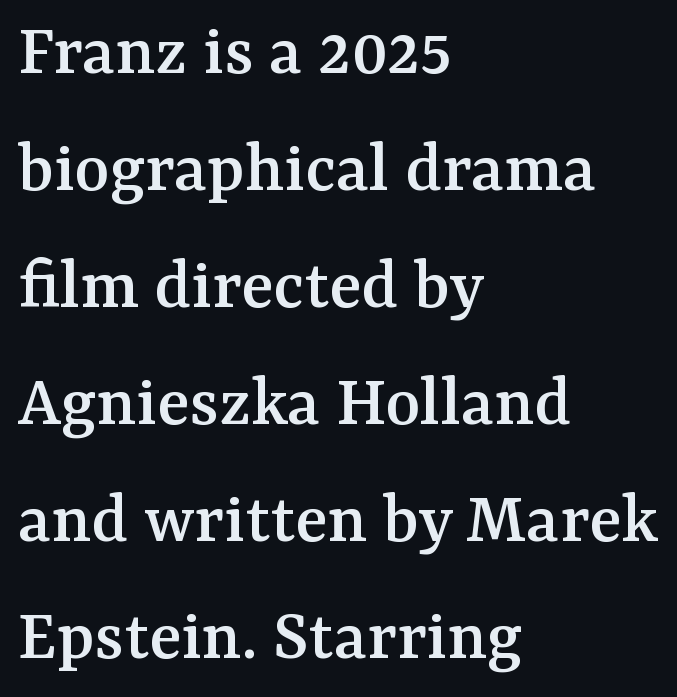
A typesetter would call this leading conventional body-copy spacing. Each letter keeps its own natural width here, so spacing adapts to shape. Serif or sans? Serif — the stroke terminals have little feet. This sample uses an upright cut, with every glyph sitting square on the baseline. The specimen omits any rule beneath the text block's lines. Layout note: lines flush left.
